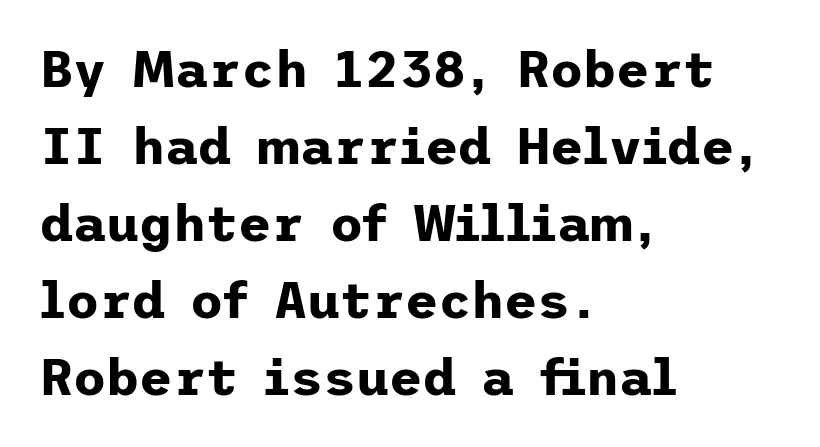
Q: Is the text bold? A: Yes.
Q: Is the text italic (slanted)? A: No, it is upright.
Q: Is the typeface a serif or a sans-serif typeface? A: Sans-serif.
Q: Is the text underlined? A: No.
Q: How is the paragraph aligned? A: Left-aligned.
Q: Is the spacing between letters normal or unusually wide? A: Normal.
Q: Is the spacing between lines tight, normal or loose? A: Normal.
Q: Width (condensed, normal, or wide)? A: Normal.
Q: Stroke contrast? A: Low.
Q: x-height? A: Medium.
